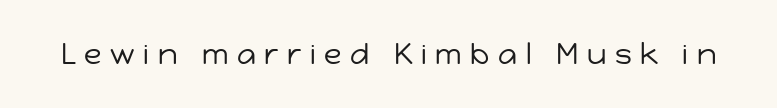
Q: Is the text bold? A: No.
Q: Is the text italic (slanted)? A: No, it is upright.
Q: Is the typeface a serif or a sans-serif typeface? A: Sans-serif.
Q: Is the text underlined? A: No.
Q: Is the spacing between letters normal or unusually wide? A: Unusually wide.
Q: Width (condensed, normal, or wide)? A: Normal.
Q: Stroke contrast? A: Low.
Q: x-height? A: Medium.
Q: Monospaced? A: No.
